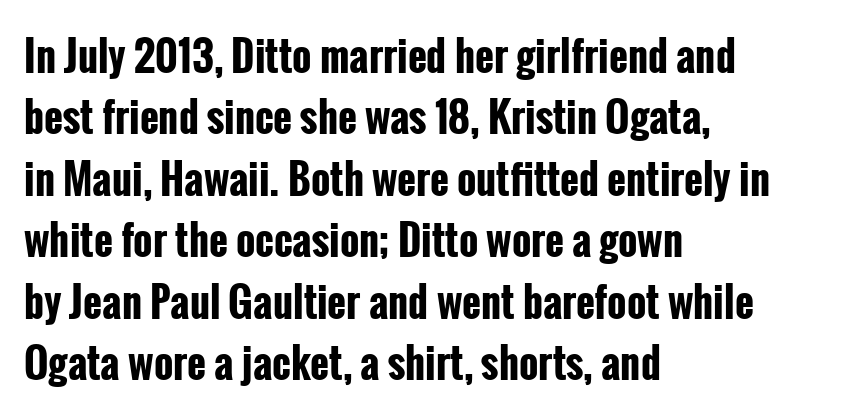
{"serif": "no", "italic": "no", "bold": "yes", "weight": "bold", "width": "condensed", "stroke_contrast": "low", "x_height": "medium", "monospaced": "no", "underline": "no", "align": "left", "line_spacing": "normal", "line_spacing_ratio": 1.5, "letter_spacing": "normal", "letter_spacing_em": 0.0, "glyph_px": 41}
